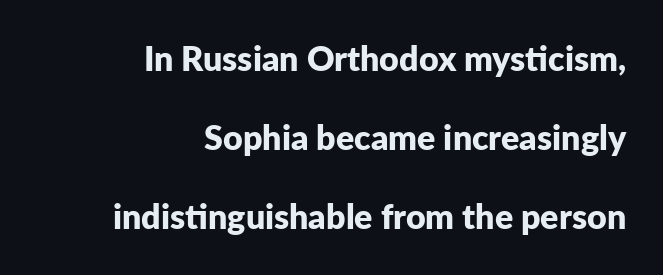
{"serif": "no", "italic": "no", "bold": "yes", "weight": "bold", "width": "normal", "stroke_contrast": "low", "x_height": "medium", "monospaced": "no", "underline": "no", "align": "right", "line_spacing": "loose", "line_spacing_ratio": 2.33, "letter_spacing": "normal", "letter_spacing_em": 0.0, "glyph_px": 34}
